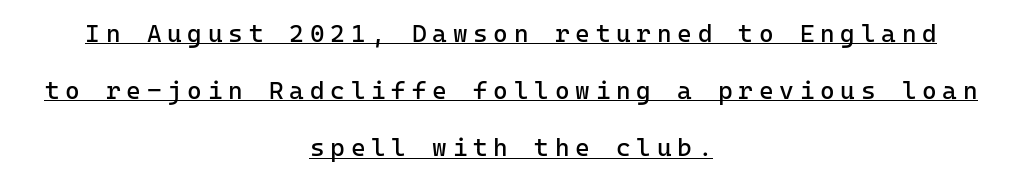
{"italic": "no", "bold": "no", "underline": "yes", "align": "center", "line_spacing": "loose", "line_spacing_ratio": 2.29, "letter_spacing": "wide", "letter_spacing_em": 0.23, "glyph_px": 25}
